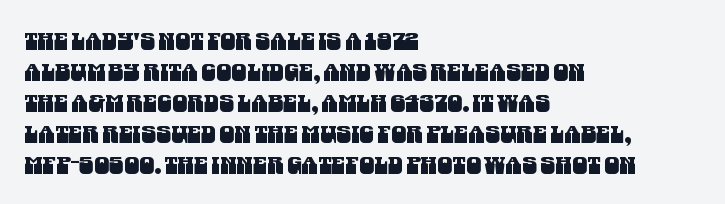
{"underline": "no", "align": "left", "line_spacing": "normal", "line_spacing_ratio": 1.29, "letter_spacing": "normal", "letter_spacing_em": 0.0, "glyph_px": 24}
